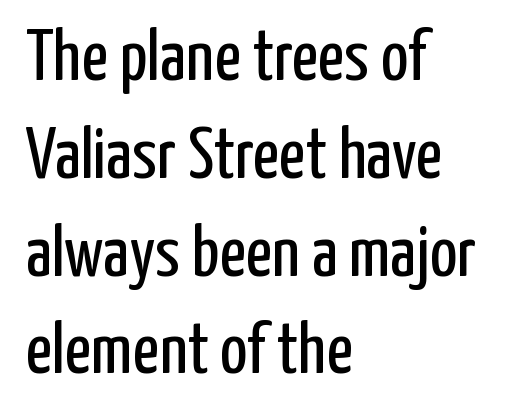
The image shows 73 px regular-weight, condensed sans-serif type, upright; set left-aligned, normal line spacing (1.34x), normal letter spacing, not underlined; low stroke contrast and a medium x-height.
